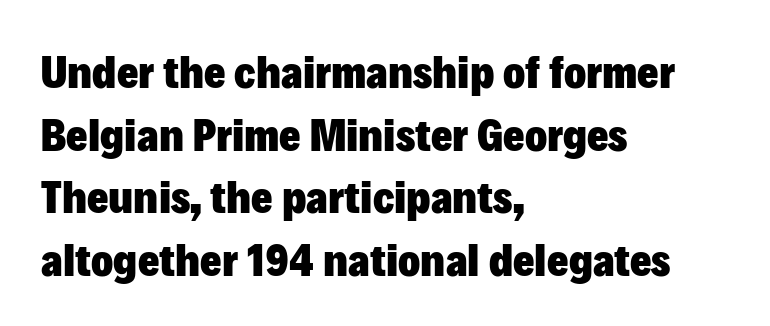
In terms of letterspacing, this is plain default setting. Students, this is bold: see how much ink each stroke carries. Descender tails drop into unmarked territory. This sample keeps an unexceptional amount of space between lines. In terms of letterform style, serifs are entirely absent. The passage is arranged the way most books set body copy — flush left.
